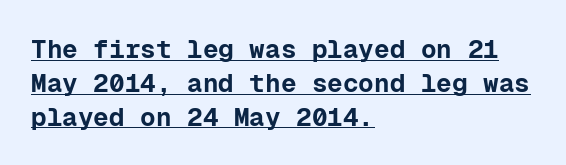
The image shows 26 px bold type, upright; set left-aligned, normal line spacing (1.3x), normal letter spacing, underlined.
